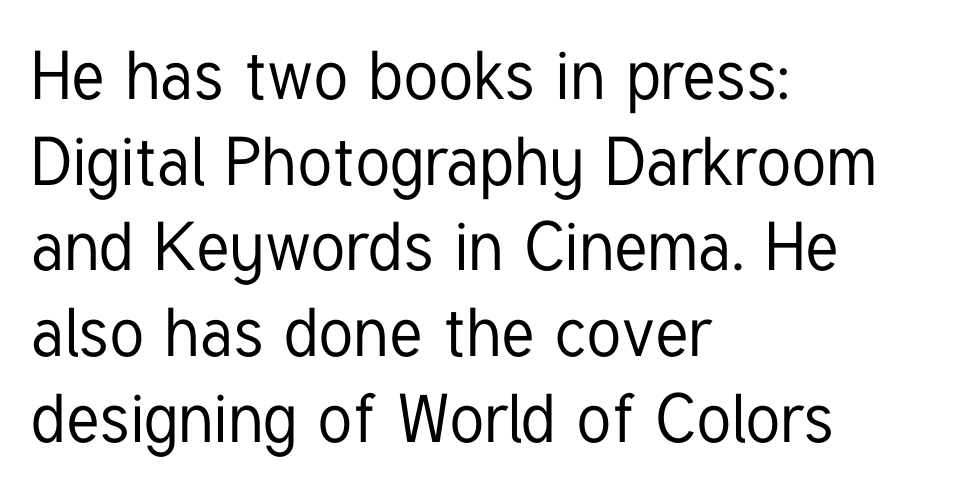
Q: Is the text italic (slanted)? A: No, it is upright.
Q: Is the typeface a serif or a sans-serif typeface? A: Sans-serif.
Q: Is the text underlined? A: No.
Q: How is the paragraph aligned? A: Left-aligned.
Q: Is the spacing between letters normal or unusually wide? A: Normal.
Q: Is the spacing between lines tight, normal or loose? A: Normal.
Q: Width (condensed, normal, or wide)? A: Condensed.
Q: Stroke contrast? A: Low.
Q: x-height? A: Medium.
Q: Monospaced? A: No.
